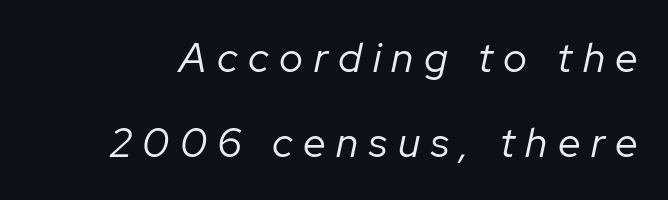
{"italic": "yes", "lean": "right", "slant_degrees": 12, "bold": "no", "weight": "regular", "width": "normal", "stroke_contrast": "low", "x_height": "medium", "monospaced": "no", "underline": "no", "line_spacing": "loose", "line_spacing_ratio": 2.07, "letter_spacing": "wide", "letter_spacing_em": 0.26, "glyph_px": 41}
